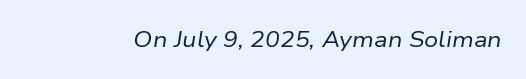
Unmarked baselines from the first word to the last. The font sits on the lighter half of the weight spectrum, regular included. Characters are canted at an angle relative to the baseline's perpendicular. Caption: standard tracking, unaltered.
